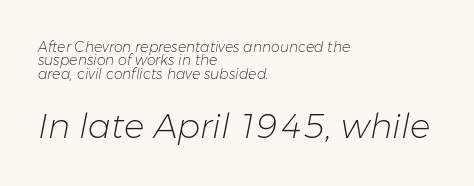
Q: Is the text bold? A: No.
Q: Is the text italic (slanted)? A: Yes, it leans right by about 11 degrees.
Q: Is the text underlined? A: No.
Q: How is the paragraph aligned? A: Left-aligned.
Q: Is the spacing between letters normal or unusually wide? A: Normal.
Q: Is the spacing between lines tight, normal or loose? A: Tight.
Q: Which block of text is set in a larger size, the first (top) or the second (bottom)? A: The second (bottom) one.
Q: Width (condensed, normal, or wide)? A: Normal.
Q: Stroke contrast? A: Low.
Q: x-height? A: Medium.
Q: Monospaced? A: No.
